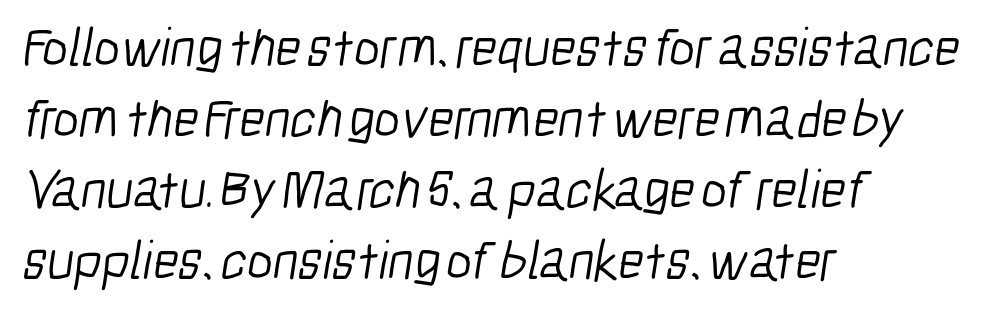
{"serif": "no", "bold": "no", "weight": "light", "width": "condensed", "stroke_contrast": "low", "x_height": "medium", "monospaced": "no", "underline": "no", "align": "left", "line_spacing": "normal", "line_spacing_ratio": 1.29, "letter_spacing": "normal", "letter_spacing_em": 0.0, "glyph_px": 55}
